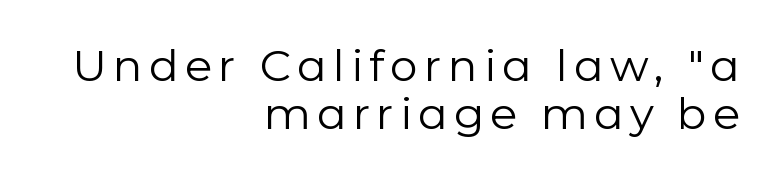
Q: Is the text bold? A: No.
Q: Is the text italic (slanted)? A: No, it is upright.
Q: Is the typeface a serif or a sans-serif typeface? A: Sans-serif.
Q: Is the text underlined? A: No.
Q: How is the paragraph aligned? A: Right-aligned.
Q: Is the spacing between lines tight, normal or loose? A: Tight.
Q: Width (condensed, normal, or wide)? A: Normal.
Q: Stroke contrast? A: Low.
Q: x-height? A: Medium.
Q: Monospaced? A: No.
